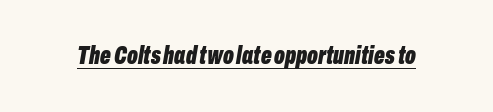
Q: Is the text bold? A: Yes.
Q: Is the text italic (slanted)? A: Yes, it leans right by about 10 degrees.
Q: Is the text underlined? A: Yes.
Q: Is the spacing between letters normal or unusually wide? A: Normal.
